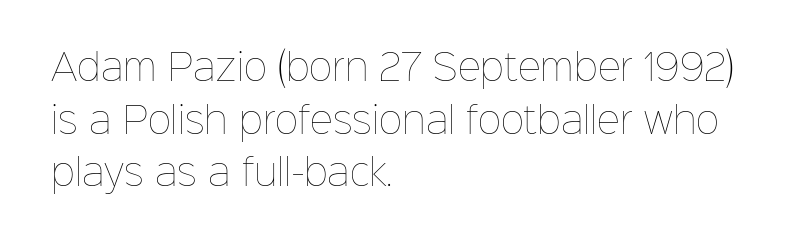
{"italic": "no", "bold": "no", "weight": "thin", "width": "normal", "stroke_contrast": "low", "x_height": "medium", "monospaced": "no", "underline": "no", "align": "left", "line_spacing": "normal", "line_spacing_ratio": 1.46, "letter_spacing": "normal", "letter_spacing_em": 0.0, "glyph_px": 36}
